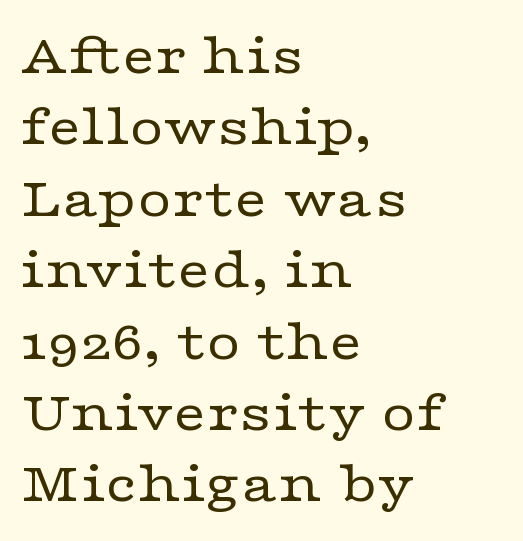
Stems and bowls with no extra thickness — not bold. You could not count columns in this text — the font is proportionally spaced. The type is set solid horizontally, with unmodified tracking. Every character sits straight up, as roman type does. Quick note: underline off. Teacher's note: observe the even left margin — that is flush-left alignment.
